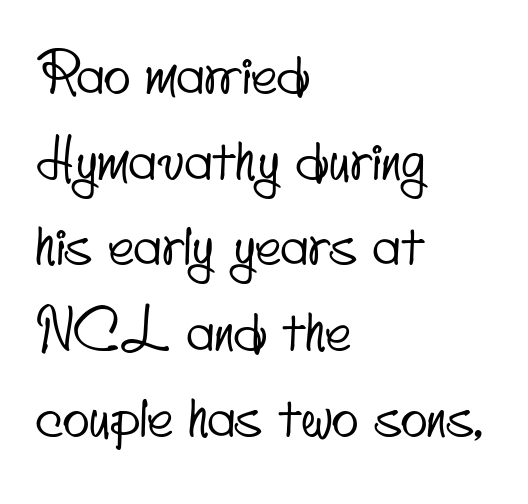
The image shows 56 px condensed sans-serif type; set left-aligned, normal line spacing (1.53x), normal letter spacing, not underlined; low stroke contrast and a small x-height.
